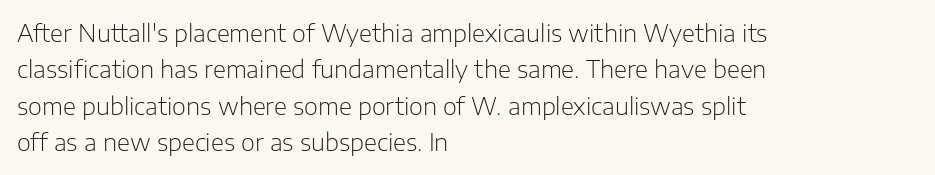
The foot of each line stays bare and open. These lines stack with their left ends in a neat column. Italic: no, the glyphs are upright roman. These lines sit exactly where default settings would place them.
